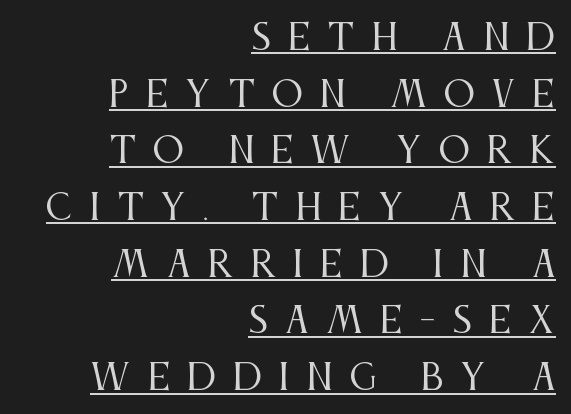
Q: Is the text bold? A: No.
Q: Is the text italic (slanted)? A: No, it is upright.
Q: Is the typeface a serif or a sans-serif typeface? A: Serif.
Q: Is the text underlined? A: Yes.
Q: How is the paragraph aligned? A: Right-aligned.
Q: Is the spacing between letters normal or unusually wide? A: Unusually wide.
Q: Is the spacing between lines tight, normal or loose? A: Normal.
Q: Width (condensed, normal, or wide)? A: Condensed.
Q: Stroke contrast? A: Medium.
Q: x-height? A: Large.
Q: Monospaced? A: No.
